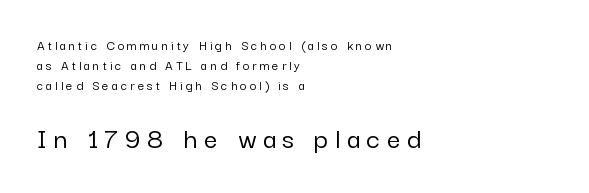
{"serif": "no", "italic": "no", "width": "normal", "stroke_contrast": "low", "x_height": "medium", "monospaced": "no", "underline": "no", "align": "left", "line_spacing": "normal", "line_spacing_ratio": 1.43, "letter_spacing": "wide", "letter_spacing_em": 0.22, "larger_block": "second", "size_ratio": 2.14, "glyph_px": 30}
